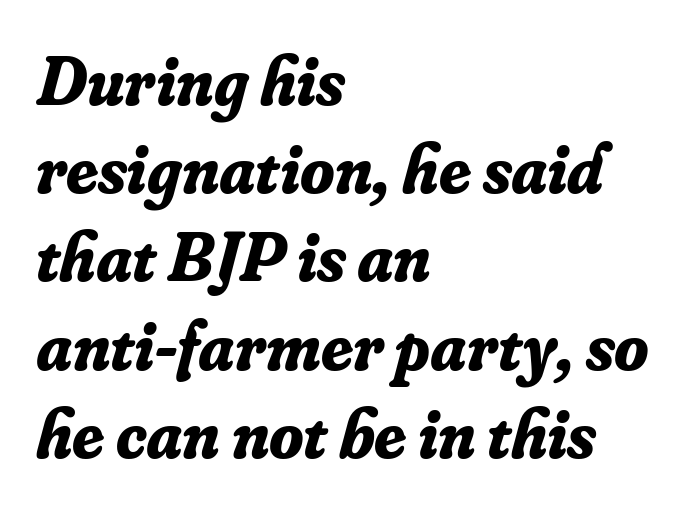
Each word holds together tightly as a unit, with standard inter-letter gaps. In terms of leading, this rendering sits right in the middle. Thick stems and heavy bowls — unmistakably bold. Clear beneath every line of the passage. You could not count columns in this text — the font is proportionally spaced.
